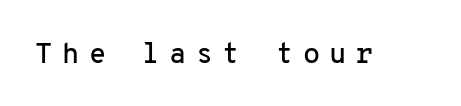
Q: Is the text italic (slanted)? A: No, it is upright.
Q: Is the typeface a serif or a sans-serif typeface? A: Sans-serif.
Q: Is the text underlined? A: No.
Q: Is the spacing between letters normal or unusually wide? A: Unusually wide.
Q: Width (condensed, normal, or wide)? A: Normal.
Q: Stroke contrast? A: Low.
Q: x-height? A: Medium.
Q: Monospaced? A: Yes.
